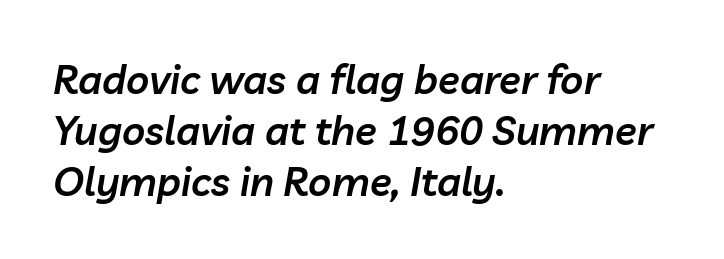
{"italic": "yes", "lean": "right", "slant_degrees": 10, "bold": "semi", "weight": "semibold", "width": "normal", "stroke_contrast": "low", "x_height": "medium", "monospaced": "no", "underline": "no", "align": "left", "line_spacing": "normal", "line_spacing_ratio": 1.27, "letter_spacing": "normal", "letter_spacing_em": 0.0, "glyph_px": 40}
